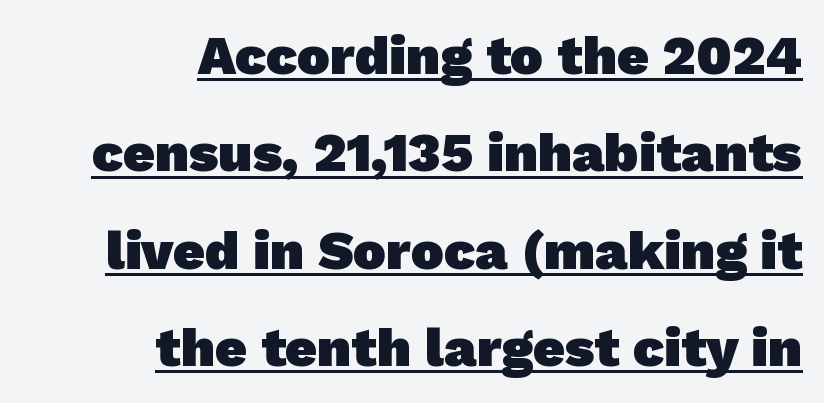
Q: Is the text bold? A: Yes.
Q: Is the typeface a serif or a sans-serif typeface? A: Sans-serif.
Q: Is the text underlined? A: Yes.
Q: How is the paragraph aligned? A: Right-aligned.
Q: Is the spacing between letters normal or unusually wide? A: Normal.
Q: Width (condensed, normal, or wide)? A: Normal.
Q: Stroke contrast? A: Low.
Q: x-height? A: Medium.
Q: Monospaced? A: No.
